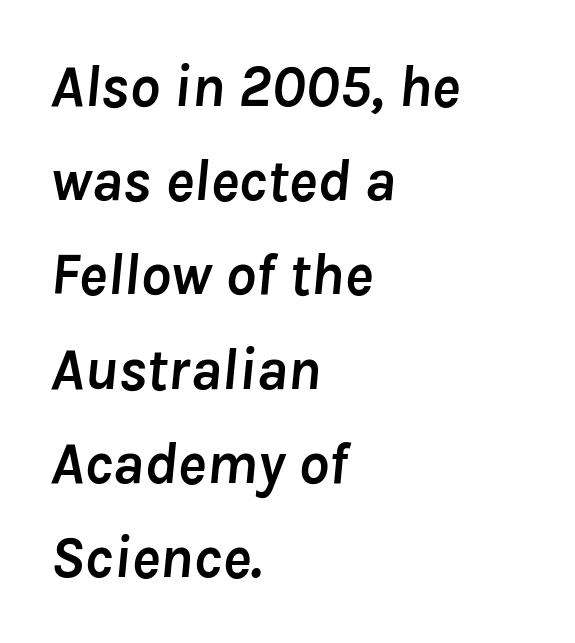
Q: Is the text bold? A: Yes.
Q: Is the text italic (slanted)? A: Yes, it leans right by about 8 degrees.
Q: Is the text underlined? A: No.
Q: How is the paragraph aligned? A: Left-aligned.
Q: Is the spacing between letters normal or unusually wide? A: Normal.
Q: Is the spacing between lines tight, normal or loose? A: Normal.
Q: Width (condensed, normal, or wide)? A: Normal.
Q: Stroke contrast? A: Low.
Q: x-height? A: Medium.
Q: Monospaced? A: No.
